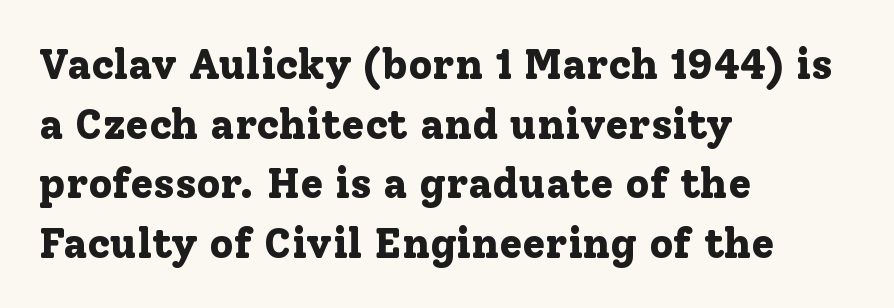
Q: Is the text bold? A: Yes.
Q: Is the text italic (slanted)? A: No, it is upright.
Q: Is the typeface a serif or a sans-serif typeface? A: Serif.
Q: Is the text underlined? A: No.
Q: How is the paragraph aligned? A: Left-aligned.
Q: Is the spacing between letters normal or unusually wide? A: Normal.
Q: Is the spacing between lines tight, normal or loose? A: Normal.
Q: Width (condensed, normal, or wide)? A: Normal.
Q: Stroke contrast? A: Low.
Q: x-height? A: Medium.
Q: Monospaced? A: No.
